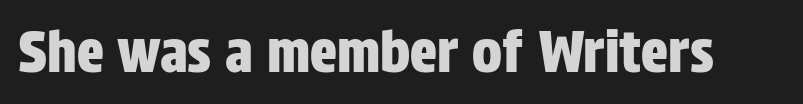
Q: Is the text italic (slanted)? A: No, it is upright.
Q: Is the typeface a serif or a sans-serif typeface? A: Sans-serif.
Q: Is the text underlined? A: No.
Q: Is the spacing between letters normal or unusually wide? A: Normal.
Q: Width (condensed, normal, or wide)? A: Condensed.
Q: Stroke contrast? A: Low.
Q: x-height? A: Large.
Q: Monospaced? A: No.
